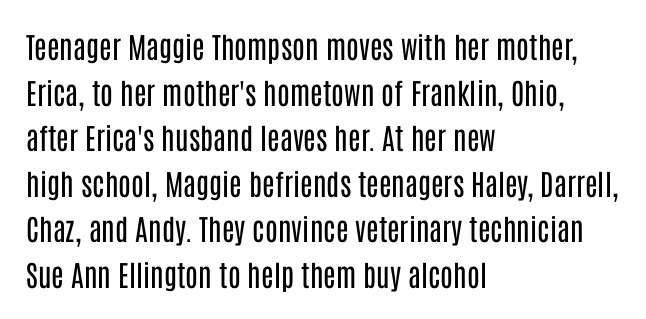
Q: Is the text bold? A: No.
Q: Is the text italic (slanted)? A: No, it is upright.
Q: Is the typeface a serif or a sans-serif typeface? A: Sans-serif.
Q: Is the text underlined? A: No.
Q: How is the paragraph aligned? A: Left-aligned.
Q: Is the spacing between letters normal or unusually wide? A: Normal.
Q: Is the spacing between lines tight, normal or loose? A: Normal.
Q: Width (condensed, normal, or wide)? A: Condensed.
Q: Stroke contrast? A: Low.
Q: x-height? A: Large.
Q: Monospaced? A: No.
